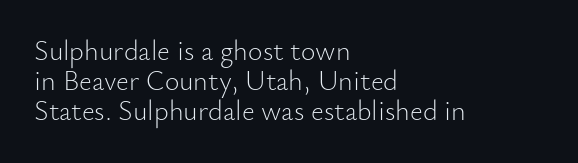
Q: Is the text bold? A: No.
Q: Is the text italic (slanted)? A: No, it is upright.
Q: Is the typeface a serif or a sans-serif typeface? A: Sans-serif.
Q: Is the text underlined? A: No.
Q: How is the paragraph aligned? A: Left-aligned.
Q: Is the spacing between letters normal or unusually wide? A: Normal.
Q: Is the spacing between lines tight, normal or loose? A: Tight.
Q: Width (condensed, normal, or wide)? A: Normal.
Q: Stroke contrast? A: Low.
Q: x-height? A: Small.
Q: Monospaced? A: No.
